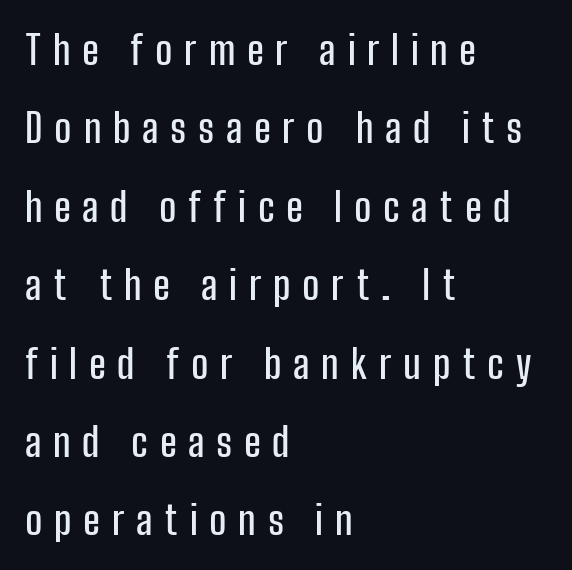
Letter spacing: wide. Descenders are the only things crossing below the line. A great deal of white space separates one row of letters from the next. Each letter keeps its own natural width here, so spacing adapts to shape.
